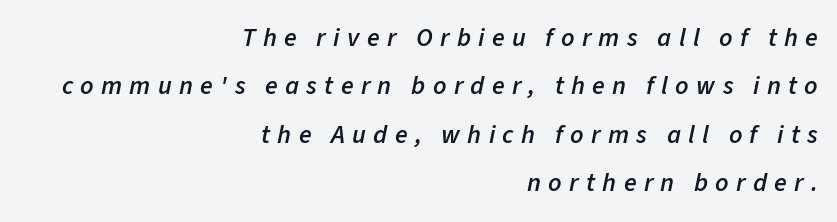
Q: Is the text bold? A: Semi-bold.
Q: Is the text italic (slanted)? A: Yes, it leans right by about 11 degrees.
Q: Is the text underlined? A: No.
Q: How is the paragraph aligned? A: Right-aligned.
Q: Is the spacing between letters normal or unusually wide? A: Unusually wide.
